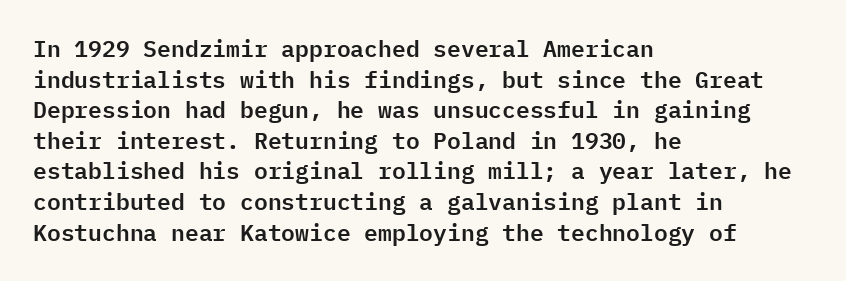
The image shows 23 px text type, upright; set left-aligned, normal line spacing (1.33x), normal letter spacing, not underlined.
